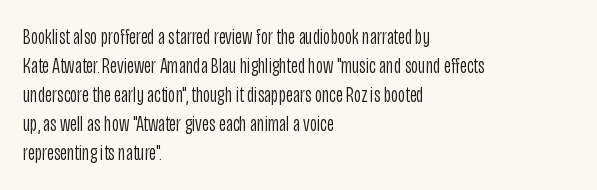
Tall strokes in this sample are plumb rather than angled. The passage shown has conventional tracking throughout. Every row of glyphs begins at an identical x-position on the left. A normal amount of white space separates one row of letters from the next. Type without underlining.
